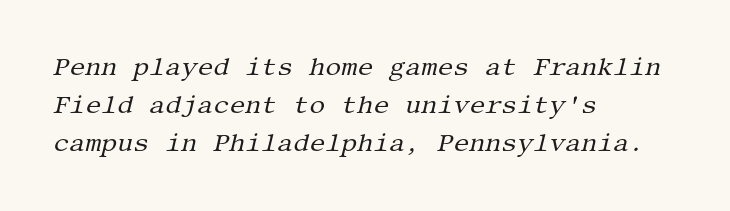
{"italic": "yes", "lean": "right", "slant_degrees": 13, "bold": "no", "underline": "no", "align": "left", "line_spacing": "normal", "line_spacing_ratio": 1.53, "letter_spacing": "normal", "letter_spacing_em": 0.0, "glyph_px": 25}
